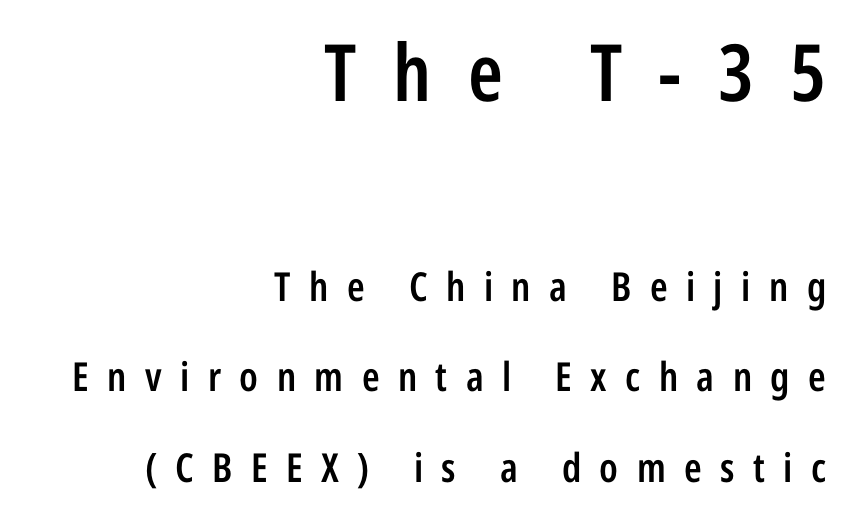
{"serif": "no", "italic": "no", "bold": "semi", "weight": "semibold", "width": "condensed", "stroke_contrast": "low", "x_height": "medium", "monospaced": "no", "underline": "no", "align": "right", "line_spacing": "loose", "line_spacing_ratio": 2.26, "letter_spacing": "wide", "letter_spacing_em": 0.46, "larger_block": "first", "size_ratio": 1.98, "glyph_px": 79}
